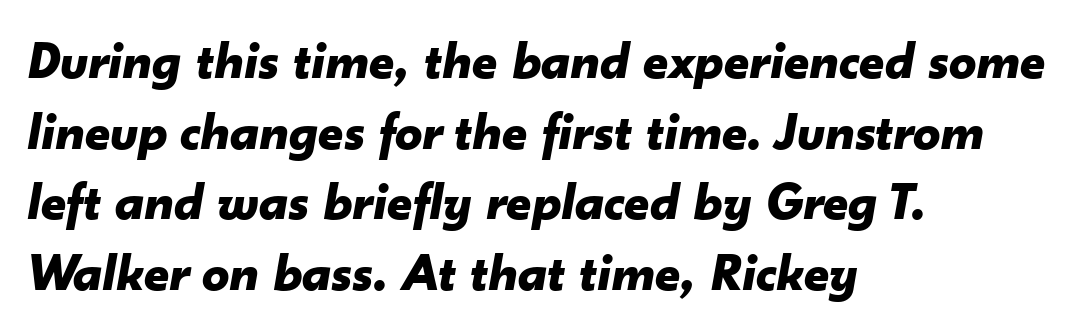
Rendered with sloped, italic letterforms. Is this a fixed-width face? No — the glyphs have proportional, varying widths. A typesetter would call this zero additional tracking. How would I describe the line gaps? Plain and ordinary.
